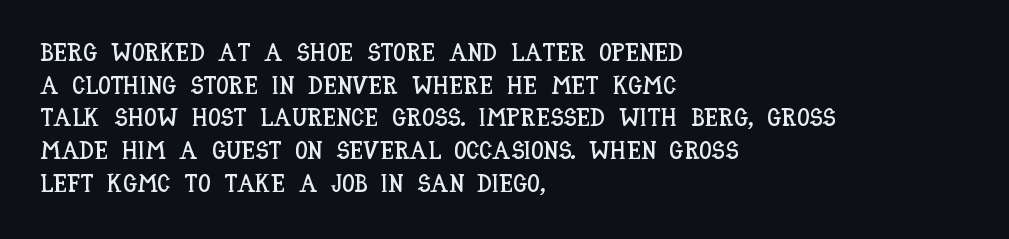
The tracking reads as untouched default to a designer's eye. Has an underline been added? It has not. Where is the straight margin? On the left. A typesetter would call this leading conventional body-copy spacing.
